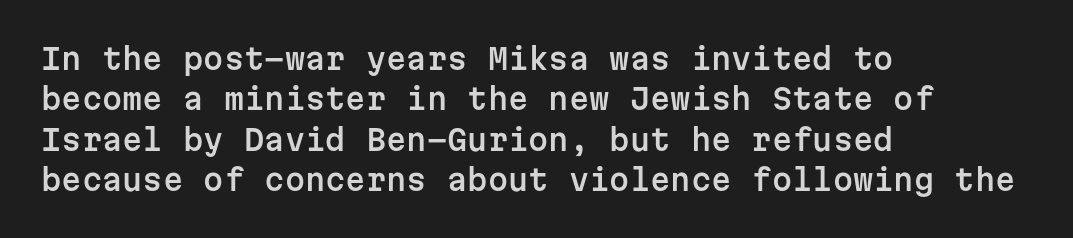
The image shows 29 px sans-serif type, upright, monospaced; set left-aligned, normal line spacing (1.39x), normal letter spacing, not underlined; low stroke contrast and a medium x-height.
